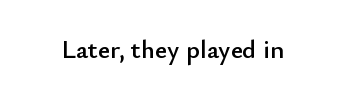
Q: Is the text italic (slanted)? A: No, it is upright.
Q: Is the text underlined? A: No.
Q: Is the spacing between letters normal or unusually wide? A: Normal.
